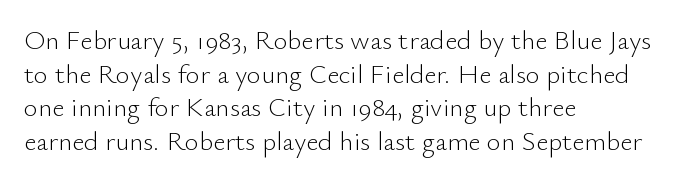
The image shows 27 px text type, upright; set left-aligned, normal line spacing (1.25x), normal letter spacing, not underlined.
